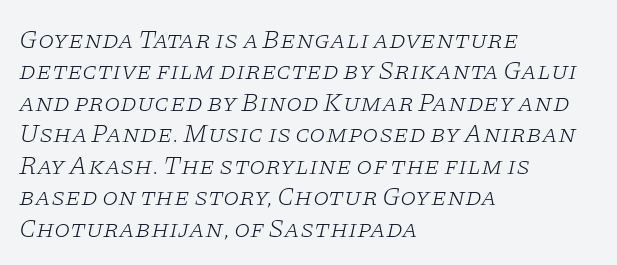
{"italic": "yes", "lean": "right", "slant_degrees": 11, "bold": "no", "underline": "no", "align": "left", "line_spacing_ratio": 1.21, "letter_spacing": "normal", "letter_spacing_em": 0.0, "glyph_px": 26}
